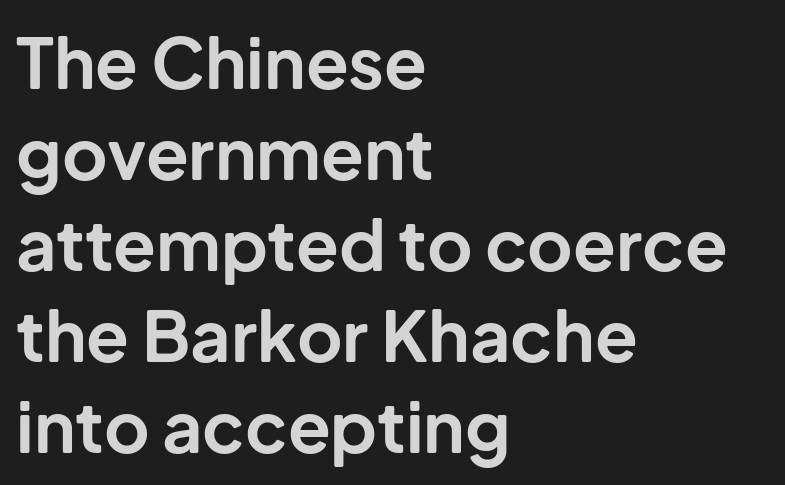
The image shows 70 px bold sans-serif type, upright; set left-aligned, normal line spacing (1.3x), normal letter spacing, not underlined; low stroke contrast and a medium x-height.
